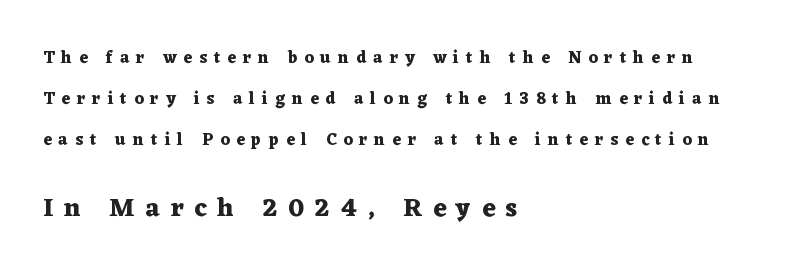
The image shows 26 px bold type, upright; set left-aligned, loose line spacing (2.4x), unusually wide letter spacing (+0.41 em), not underlined; the second (bottom) block is 1.53x larger.
